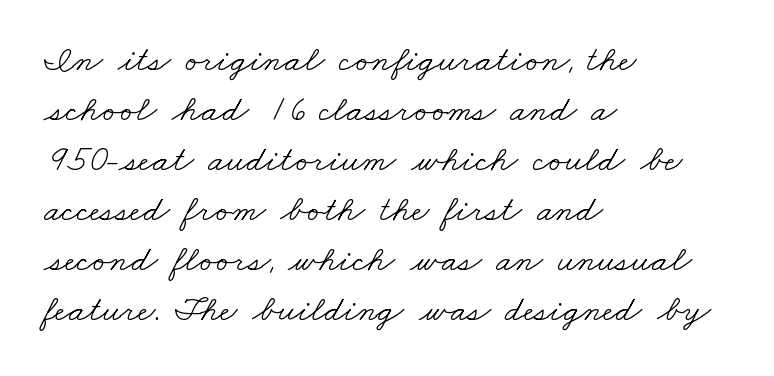
The rendering shows small feet on the letterforms — a serif design. This is not heavy type; no bold has been used. Whoever set this chose a conventional vertical rhythm. Think of a printed novel: that variable character pitch is what you see here.
